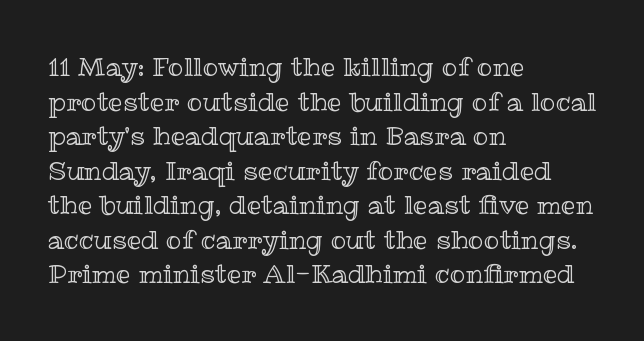
Q: Is the text italic (slanted)? A: No, it is upright.
Q: Is the text underlined? A: No.
Q: How is the paragraph aligned? A: Left-aligned.
Q: Is the spacing between letters normal or unusually wide? A: Normal.
Q: Is the spacing between lines tight, normal or loose? A: Normal.
